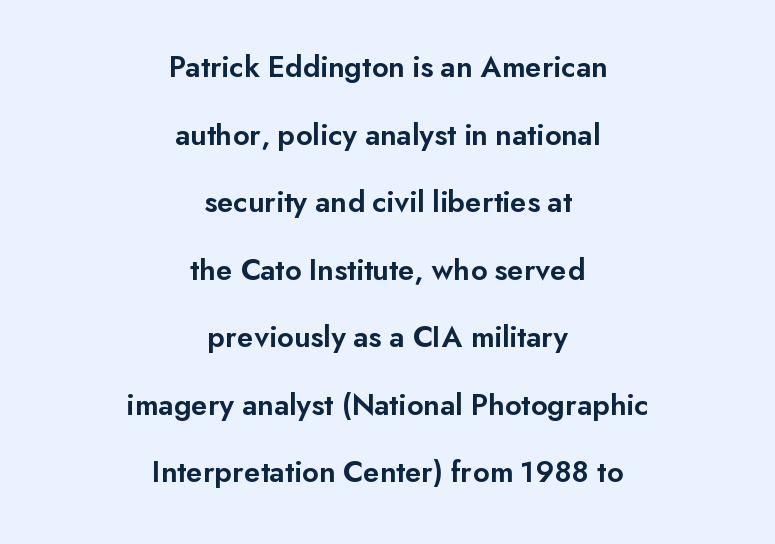
The image shows 31 px semibold sans-serif type, upright; set centered, loose line spacing (2.18x), normal letter spacing, not underlined; low stroke contrast and a small x-height.
